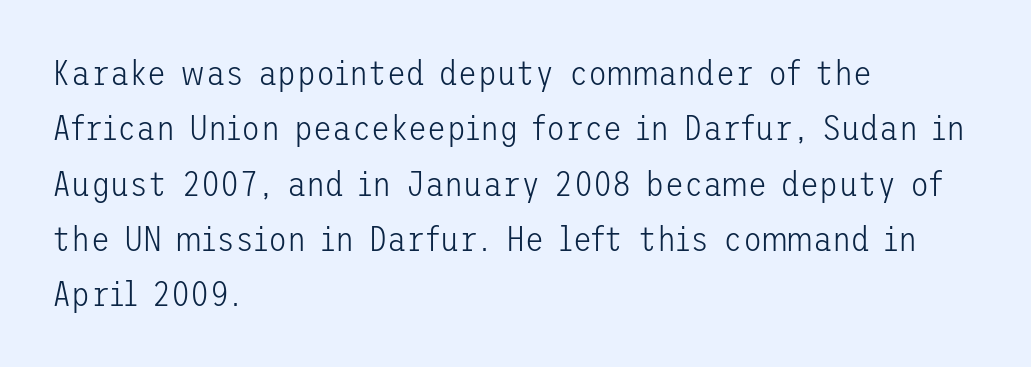
The image shows 35 px light sans-serif type, upright; set left-aligned, normal line spacing (1.58x), normal letter spacing, not underlined; low stroke contrast and a medium x-height.
